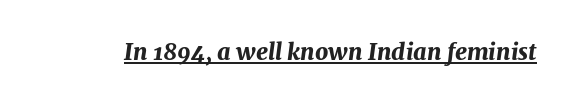
The image shows 23 px bold type, italic (leaning right); set normal letter spacing, underlined.
